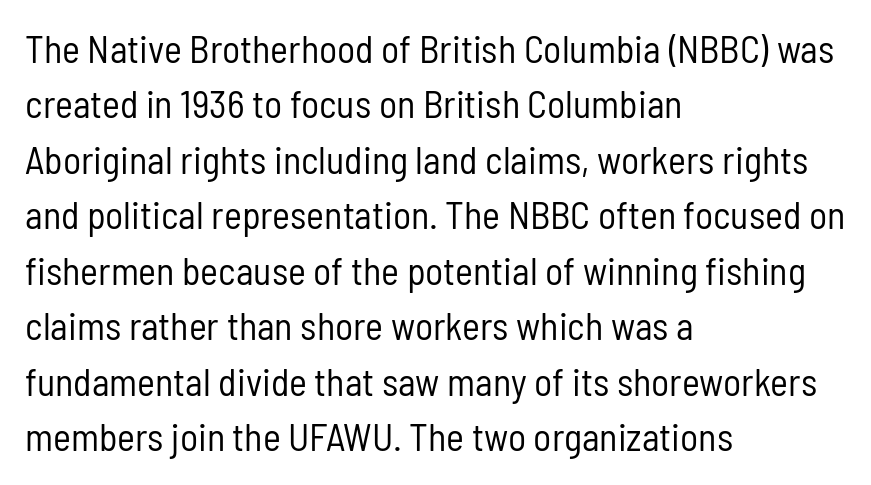
Varying glyph widths throughout — classic text-font behaviour. The axis of the letterforms is exactly vertical. If you drew a ruler down the left edge, every line would touch it. Think standard paragraph weight, or any step lighter than that.
